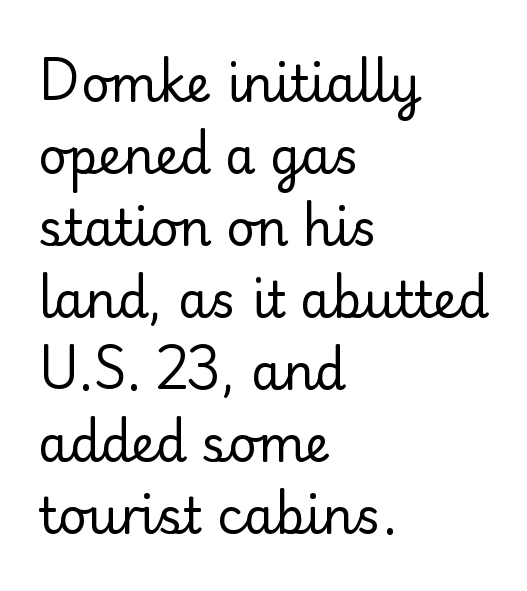
The image shows 49 px regular-weight serif type, upright; set left-aligned, normal line spacing (1.47x), normal letter spacing, not underlined; low stroke contrast and a small x-height.
